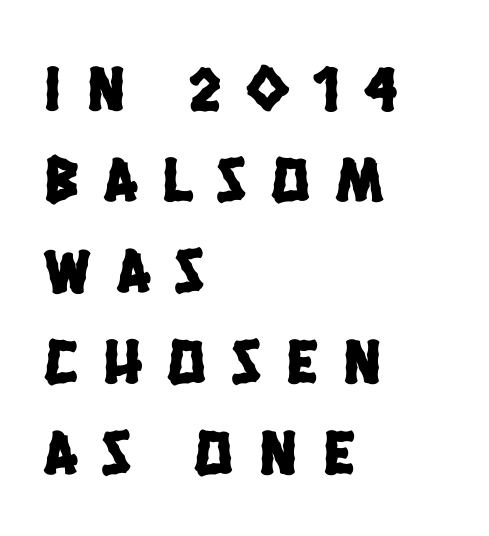
{"serif": "no", "width": "condensed", "stroke_contrast": "low", "x_height": "large", "monospaced": "no", "underline": "no", "align": "left", "line_spacing": "normal", "line_spacing_ratio": 1.42, "letter_spacing": "wide", "letter_spacing_em": 0.4, "glyph_px": 64}
